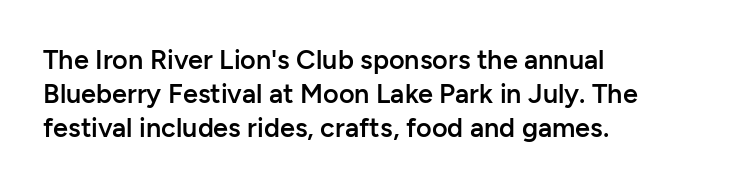
Q: Is the text bold? A: Semi-bold.
Q: Is the text italic (slanted)? A: No, it is upright.
Q: Is the text underlined? A: No.
Q: How is the paragraph aligned? A: Left-aligned.
Q: Is the spacing between letters normal or unusually wide? A: Normal.
Q: Is the spacing between lines tight, normal or loose? A: Normal.
